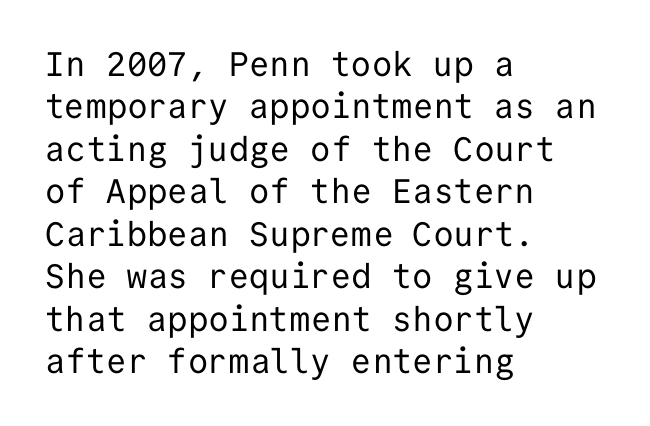
{"serif": "no", "italic": "no", "bold": "no", "weight": "regular", "width": "normal", "stroke_contrast": "low", "x_height": "medium", "monospaced": "yes", "underline": "no", "align": "left", "line_spacing": "normal", "line_spacing_ratio": 1.25, "letter_spacing": "normal", "letter_spacing_em": 0.0, "glyph_px": 34}
